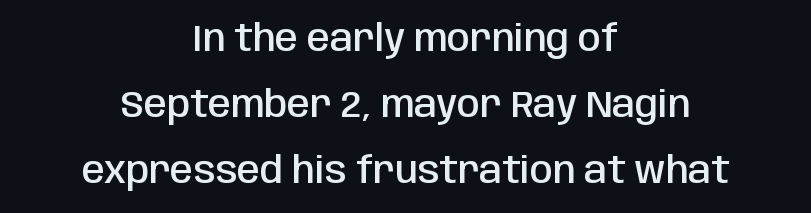
Q: Is the text bold? A: Semi-bold.
Q: Is the text italic (slanted)? A: No, it is upright.
Q: Is the typeface a serif or a sans-serif typeface? A: Sans-serif.
Q: Is the text underlined? A: No.
Q: How is the paragraph aligned? A: Centered.
Q: Is the spacing between letters normal or unusually wide? A: Normal.
Q: Width (condensed, normal, or wide)? A: Condensed.
Q: Stroke contrast? A: Low.
Q: x-height? A: Large.
Q: Monospaced? A: No.
